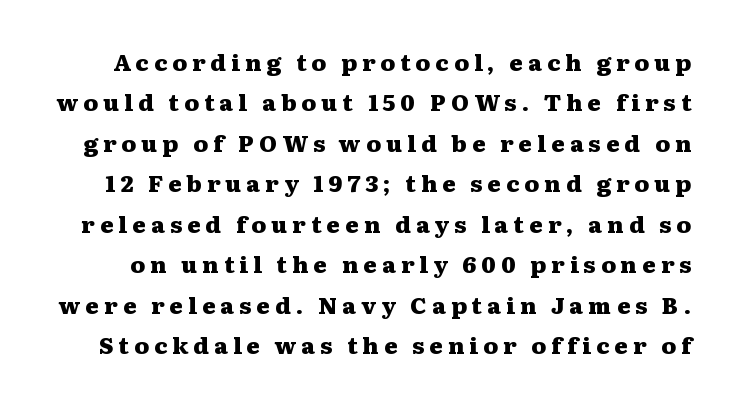
Q: Is the text bold? A: Yes.
Q: Is the text italic (slanted)? A: No, it is upright.
Q: Is the text underlined? A: No.
Q: Is the spacing between letters normal or unusually wide? A: Unusually wide.
